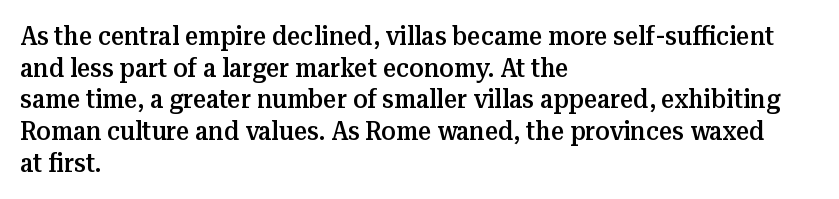
Each row of text sits above clean, open space. Typesetter's note: demi weight, one step under bold. Is the block centered? No — it sits flush against the left margin. Posture: straight, roman, zero tilt. The letterforms sit shoulder to shoulder at normal distance.
